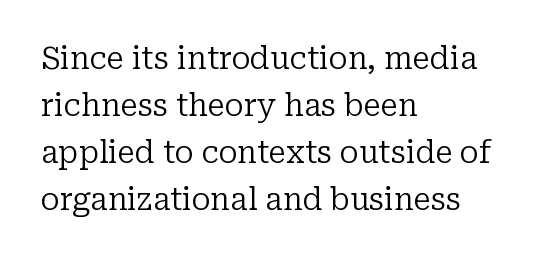
The gap between lines stays unmarked. The rendering uses natural spacing where letterforms have individual widths. Casual observation: everything's shoved over to the left. The lettering holds an erect, upright posture throughout. This is serif lettering, the kind often seen in printed books. No chunkiness to these letters — they're not bold.
